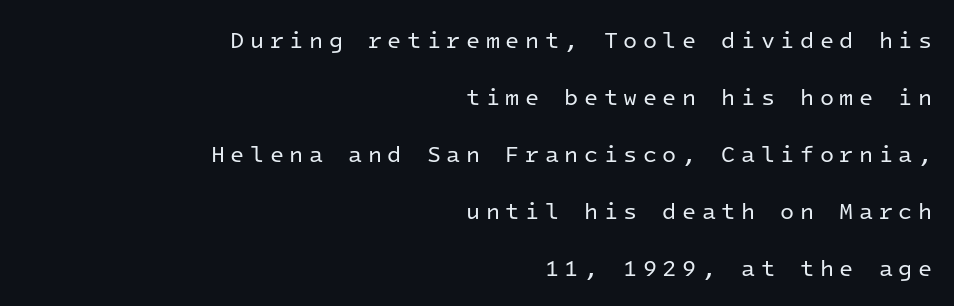
Q: Is the text bold? A: No.
Q: Is the text italic (slanted)? A: No, it is upright.
Q: Is the text underlined? A: No.
Q: How is the paragraph aligned? A: Right-aligned.
Q: Is the spacing between letters normal or unusually wide? A: Unusually wide.
Q: Is the spacing between lines tight, normal or loose? A: Loose.
